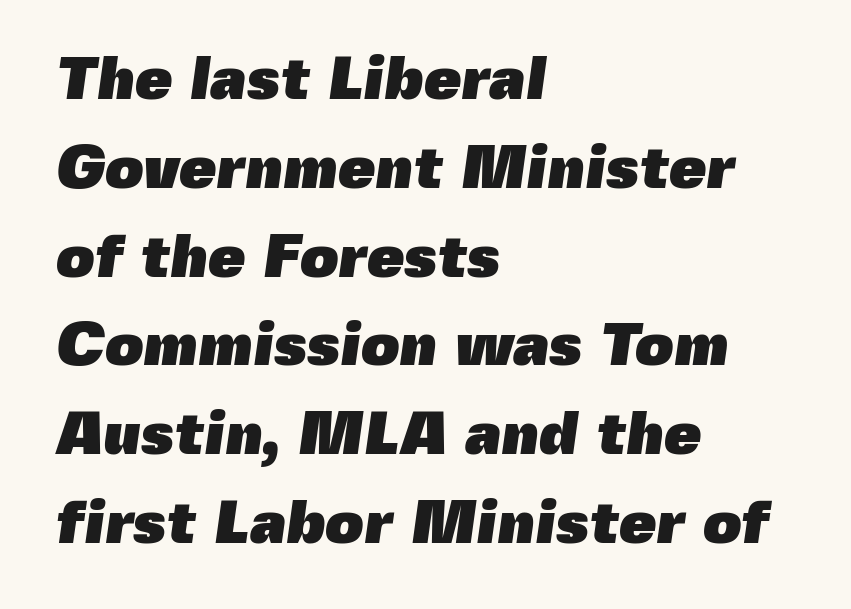
Q: Is the text bold? A: Yes.
Q: Is the typeface a serif or a sans-serif typeface? A: Sans-serif.
Q: Is the text underlined? A: No.
Q: How is the paragraph aligned? A: Left-aligned.
Q: Is the spacing between letters normal or unusually wide? A: Normal.
Q: Is the spacing between lines tight, normal or loose? A: Normal.
Q: Width (condensed, normal, or wide)? A: Normal.
Q: x-height? A: Medium.
Q: Monospaced? A: No.
